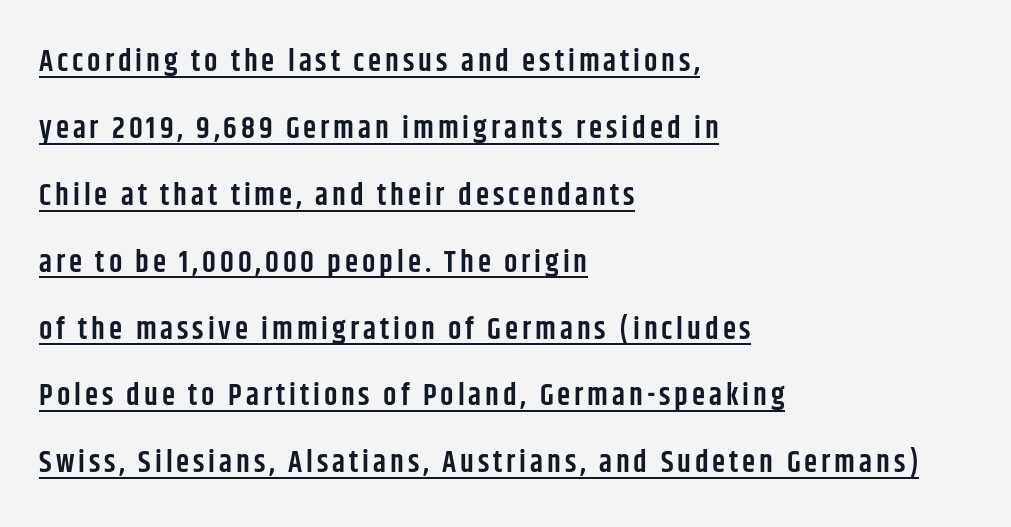
Set as a demibold, roughly 600 on the weight scale. Successive baselines arrive slowly, with a big drop between each. Left-aligned paragraph, ragged on the right. Is there any slant? The stems are plumb.
